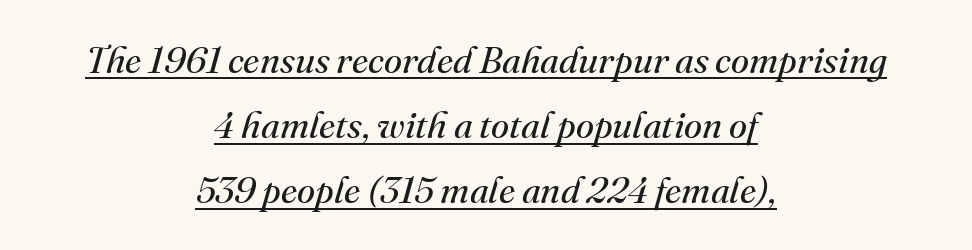
{"serif": "yes", "italic": "yes", "lean": "right", "slant_degrees": 16, "bold": "no", "weight": "regular", "width": "normal", "stroke_contrast": "medium", "x_height": "small", "monospaced": "no", "underline": "yes", "align": "center", "line_spacing_ratio": 1.76, "letter_spacing": "normal", "letter_spacing_em": 0.0, "glyph_px": 37}
